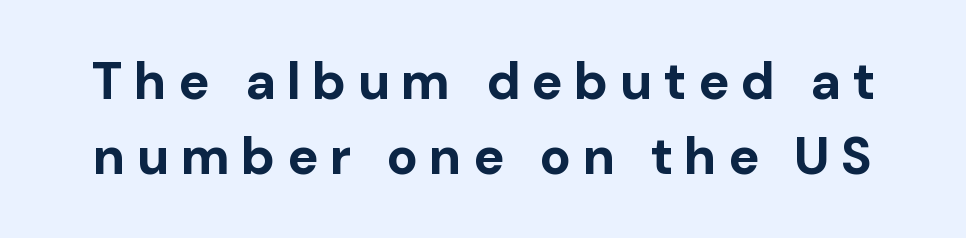
Nobody drew a line under any word here. The letters advance in unequal steps, a hallmark of proportional type. Is there much room between lines? A standard amount, neither cramped nor airy. The passage shown has open, widely tracked lettering throughout. These lines are composed in type without serifs.
